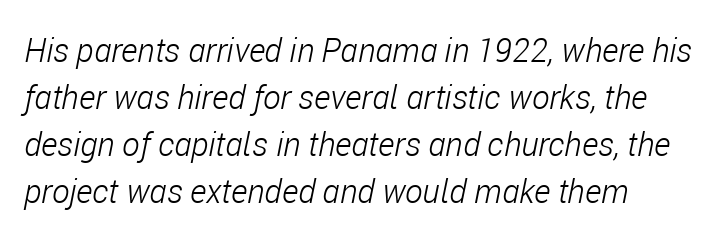
The image shows 33 px light, condensed type, italic (leaning right); set left-aligned, normal line spacing (1.42x), normal letter spacing, not underlined; low stroke contrast and a medium x-height.
